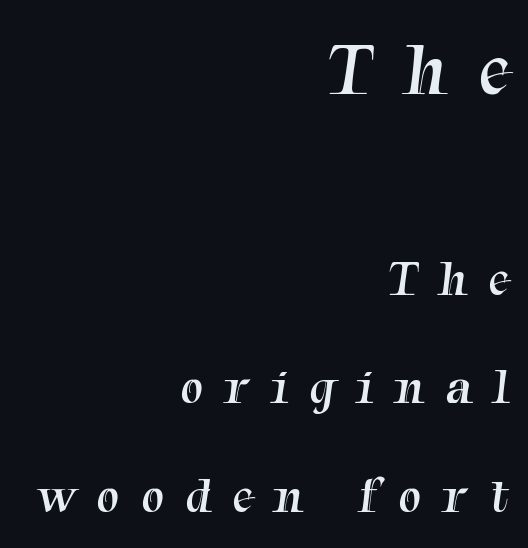
The image shows 77 px regular-weight serif type; set right-aligned, loose line spacing (2.13x), unusually wide letter spacing (+0.42 em), not underlined; the first (top) block is 1.51x larger; medium stroke contrast and a medium x-height.
